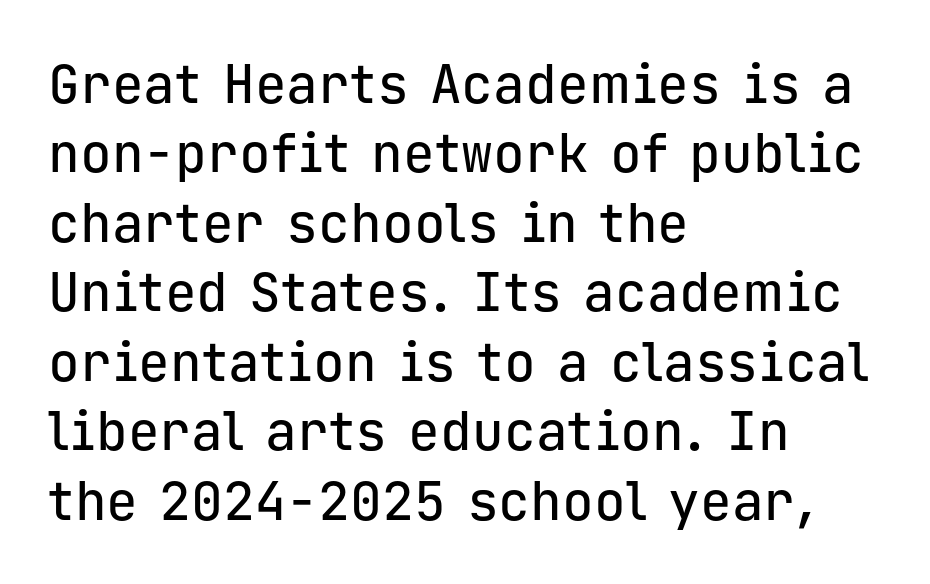
{"serif": "no", "italic": "no", "width": "normal", "stroke_contrast": "low", "x_height": "medium", "monospaced": "yes", "underline": "no", "align": "left", "line_spacing": "normal", "line_spacing_ratio": 1.31, "letter_spacing": "normal", "letter_spacing_em": 0.0, "glyph_px": 53}
